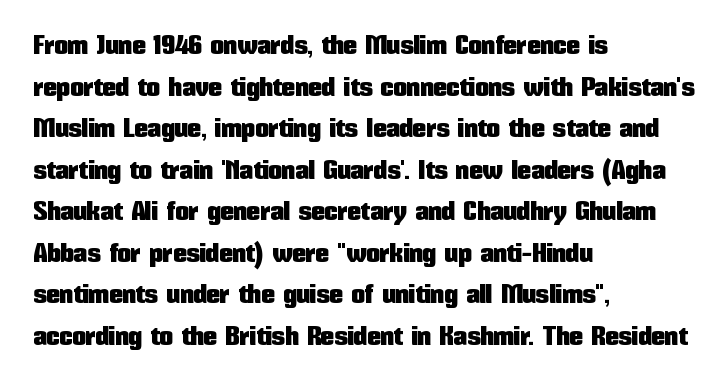
A typesetter would call this zero additional tracking. Line beginnings align vertically; line endings do not. The leading is moderate, giving the passage an even texture. No italicization has been applied; the sample stays upright. This rendering features lettering with no underline.
